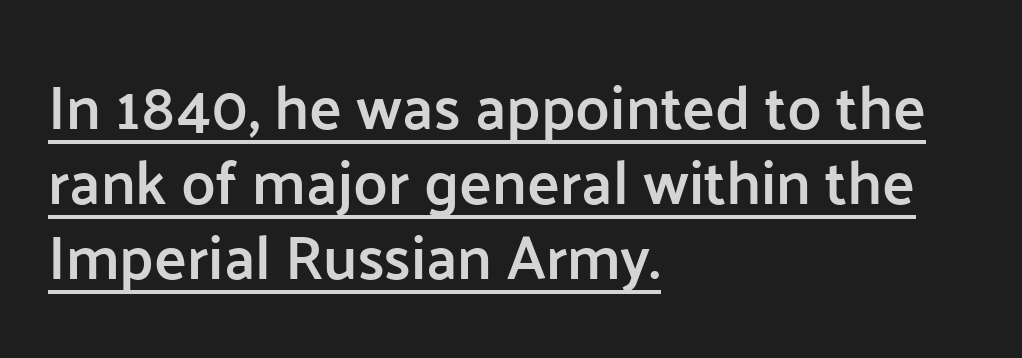
Q: Is the text bold? A: Semi-bold.
Q: Is the text italic (slanted)? A: No, it is upright.
Q: Is the typeface a serif or a sans-serif typeface? A: Sans-serif.
Q: Is the text underlined? A: Yes.
Q: How is the paragraph aligned? A: Left-aligned.
Q: Is the spacing between letters normal or unusually wide? A: Normal.
Q: Width (condensed, normal, or wide)? A: Normal.
Q: Stroke contrast? A: Low.
Q: x-height? A: Medium.
Q: Monospaced? A: No.
